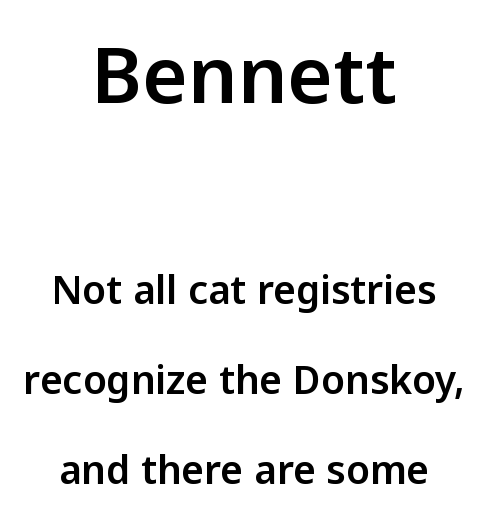
Q: Is the text italic (slanted)? A: No, it is upright.
Q: Is the typeface a serif or a sans-serif typeface? A: Sans-serif.
Q: Is the text underlined? A: No.
Q: How is the paragraph aligned? A: Centered.
Q: Is the spacing between letters normal or unusually wide? A: Normal.
Q: Is the spacing between lines tight, normal or loose? A: Loose.
Q: Which block of text is set in a larger size, the first (top) or the second (bottom)? A: The first (top) one.
Q: Width (condensed, normal, or wide)? A: Normal.
Q: Stroke contrast? A: Low.
Q: x-height? A: Medium.
Q: Monospaced? A: No.
